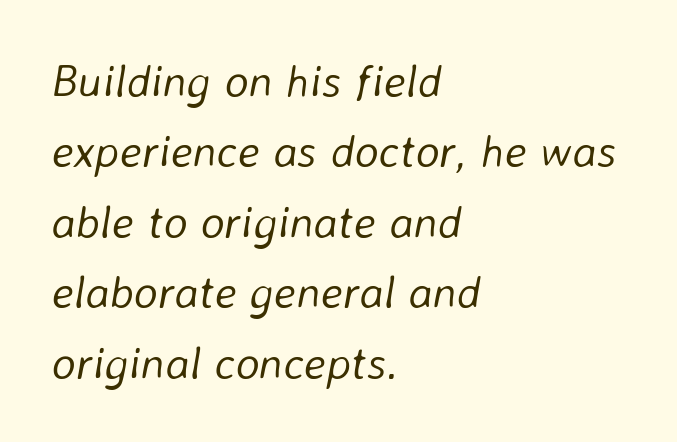
No extra ink here — the face is not bold. Every character sits at an angle, as italics do. Varying glyph widths throughout — classic text-font behaviour. Each line starts at the same left margin while the right side varies.
